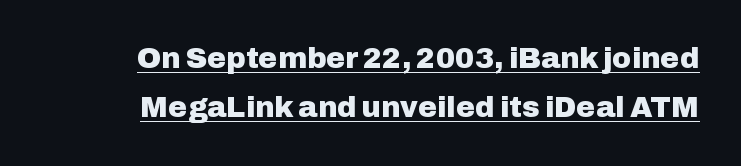
The image shows 29 px heavy sans-serif type, upright; set normal line spacing (1.68x), normal letter spacing, underlined; low stroke contrast and a medium x-height.
